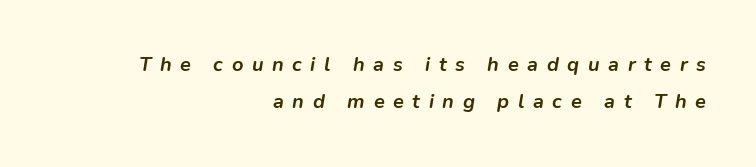
{"italic": "yes", "lean": "right", "slant_degrees": 9, "bold": "yes", "underline": "no", "align": "right", "line_spacing_ratio": 1.87, "letter_spacing": "wide", "letter_spacing_em": 0.43, "glyph_px": 20}
